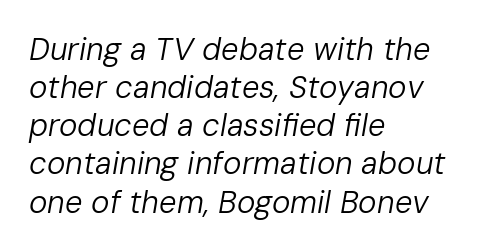
If you drew a line through each stem, it would be angled. Horizontally, the lines are justified to the leading edge only. Short note: letters normally spaced. The passage shown is not underscored anywhere.
